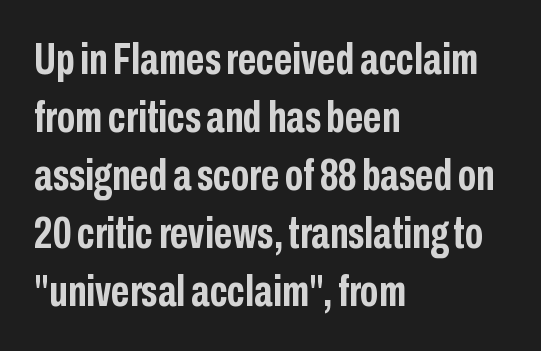
{"serif": "no", "italic": "no", "bold": "yes", "weight": "semibold", "width": "condensed", "stroke_contrast": "low", "x_height": "medium", "monospaced": "no", "underline": "no", "align": "left", "line_spacing": "normal", "line_spacing_ratio": 1.29, "letter_spacing": "normal", "letter_spacing_em": 0.0, "glyph_px": 45}
